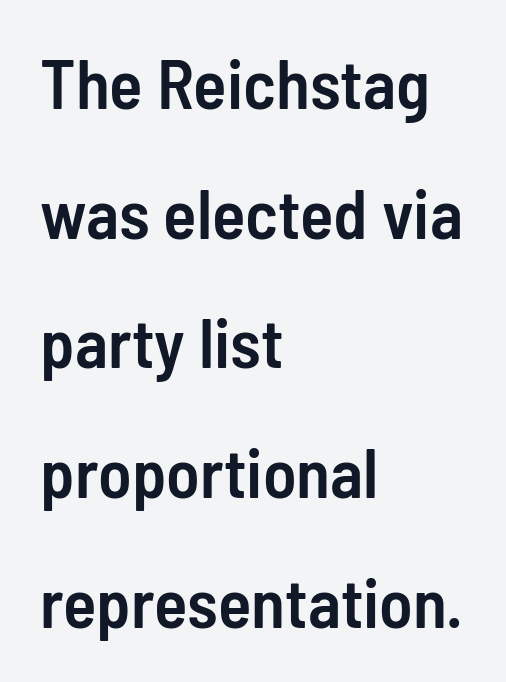
The image shows 69 px semibold, condensed sans-serif type, upright; set left-aligned, line spacing 1.88x, normal letter spacing, not underlined; low stroke contrast and a medium x-height.
